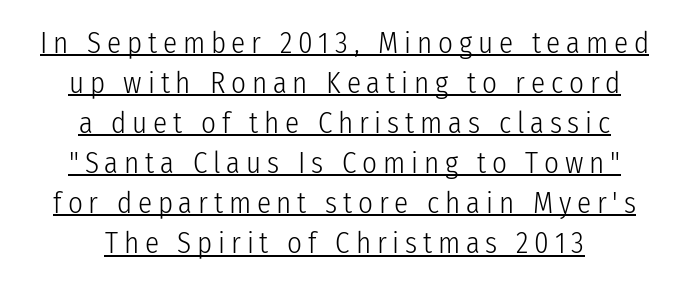
The image shows 29 px light, condensed sans-serif type, upright; set centered, normal line spacing (1.38x), unusually wide letter spacing (+0.2 em), underlined; low stroke contrast and a medium x-height.
